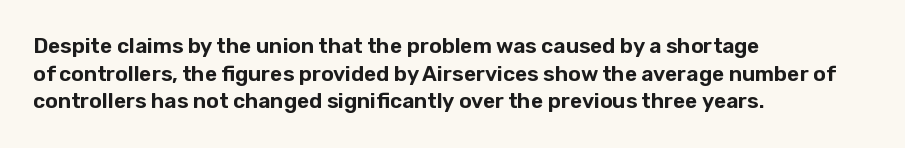
{"italic": "no", "underline": "no", "align": "left", "line_spacing": "normal", "line_spacing_ratio": 1.31, "letter_spacing": "normal", "letter_spacing_em": 0.0, "glyph_px": 21}
